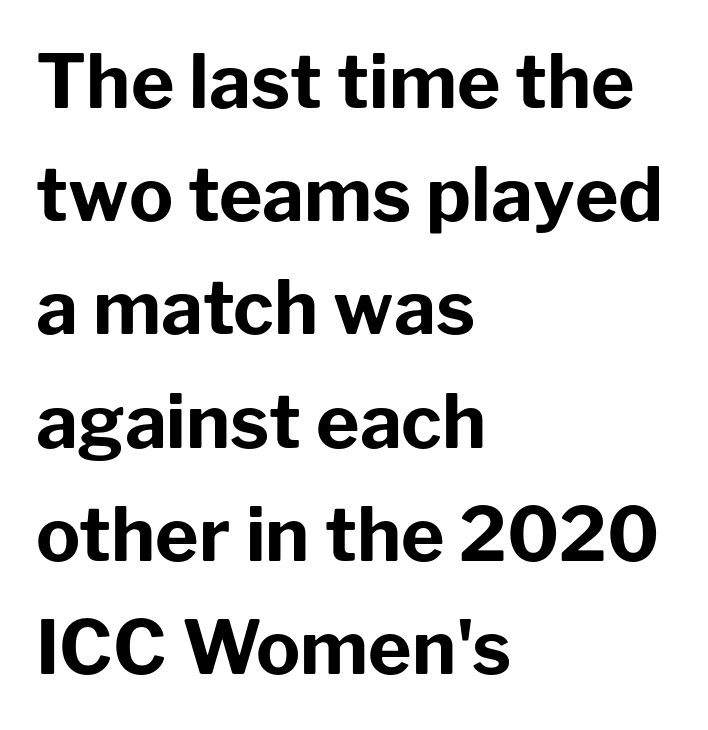
{"serif": "no", "italic": "no", "bold": "yes", "weight": "bold", "width": "normal", "stroke_contrast": "low", "x_height": "medium", "monospaced": "no", "underline": "no", "align": "left", "line_spacing": "normal", "line_spacing_ratio": 1.53, "letter_spacing": "normal", "letter_spacing_em": 0.0, "glyph_px": 74}
